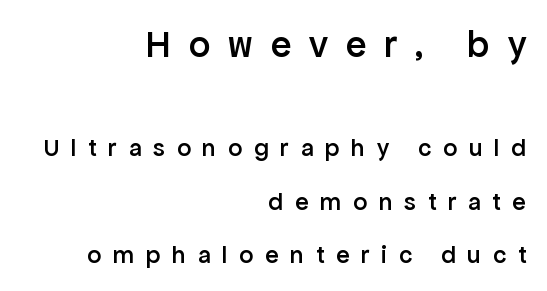
Q: Is the text bold? A: Semi-bold.
Q: Is the text italic (slanted)? A: No, it is upright.
Q: Is the typeface a serif or a sans-serif typeface? A: Sans-serif.
Q: Is the text underlined? A: No.
Q: How is the paragraph aligned? A: Right-aligned.
Q: Is the spacing between letters normal or unusually wide? A: Unusually wide.
Q: Is the spacing between lines tight, normal or loose? A: Loose.
Q: Which block of text is set in a larger size, the first (top) or the second (bottom)? A: The first (top) one.
Q: Width (condensed, normal, or wide)? A: Normal.
Q: Stroke contrast? A: Low.
Q: x-height? A: Medium.
Q: Monospaced? A: No.
